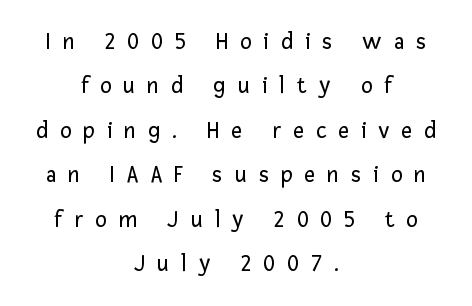
{"italic": "no", "bold": "no", "underline": "no", "align": "center", "line_spacing_ratio": 1.85, "letter_spacing": "wide", "letter_spacing_em": 0.5, "glyph_px": 24}
